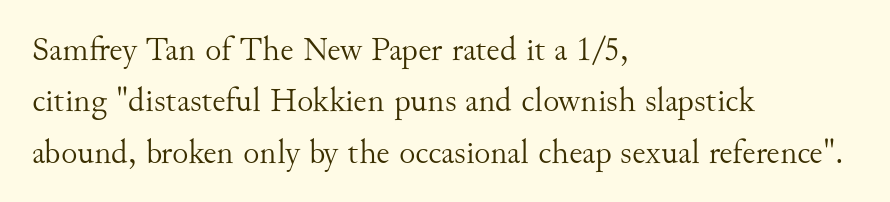
The image shows 34 px light serif type, upright; set left-aligned, normal line spacing (1.51x), normal letter spacing, not underlined; medium stroke contrast and a small x-height.
